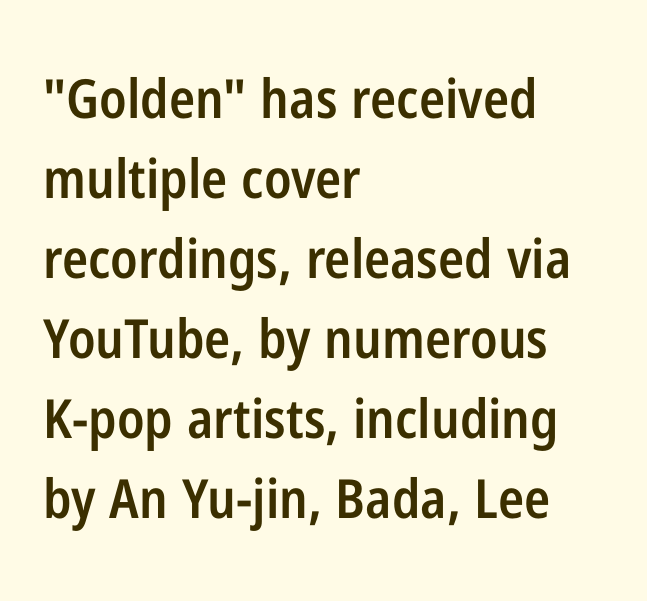
{"serif": "no", "italic": "no", "bold": "semi", "weight": "semibold", "width": "condensed", "stroke_contrast": "low", "x_height": "medium", "monospaced": "no", "underline": "no", "align": "left", "line_spacing": "normal", "line_spacing_ratio": 1.48, "letter_spacing": "normal", "letter_spacing_em": 0.0, "glyph_px": 54}
